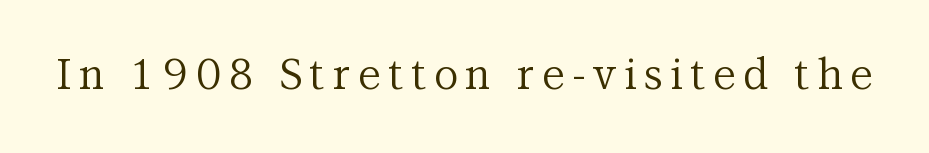
Q: Is the text bold? A: No.
Q: Is the text italic (slanted)? A: No, it is upright.
Q: Is the typeface a serif or a sans-serif typeface? A: Serif.
Q: Is the text underlined? A: No.
Q: Width (condensed, normal, or wide)? A: Normal.
Q: Stroke contrast? A: Medium.
Q: x-height? A: Medium.
Q: Monospaced? A: No.
